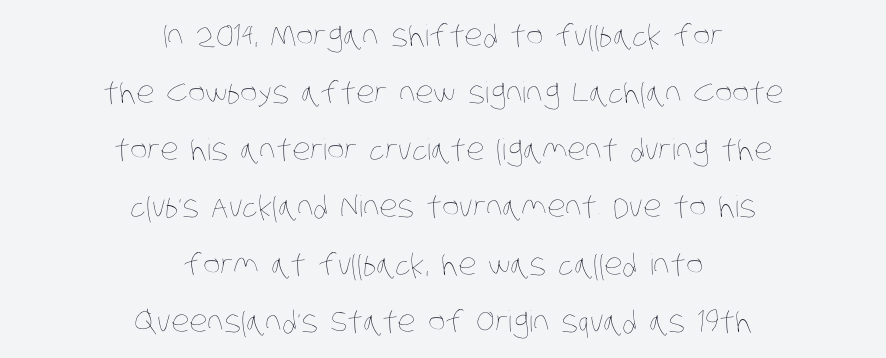
The image shows 29 px thin, condensed type; set centered, loose line spacing (1.97x), normal letter spacing, not underlined; low stroke contrast and a large x-height.
